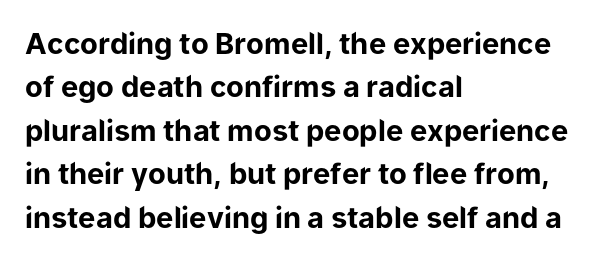
The image shows 29 px bold sans-serif type, upright; set left-aligned, normal line spacing (1.5x), normal letter spacing, not underlined; low stroke contrast and a medium x-height.
